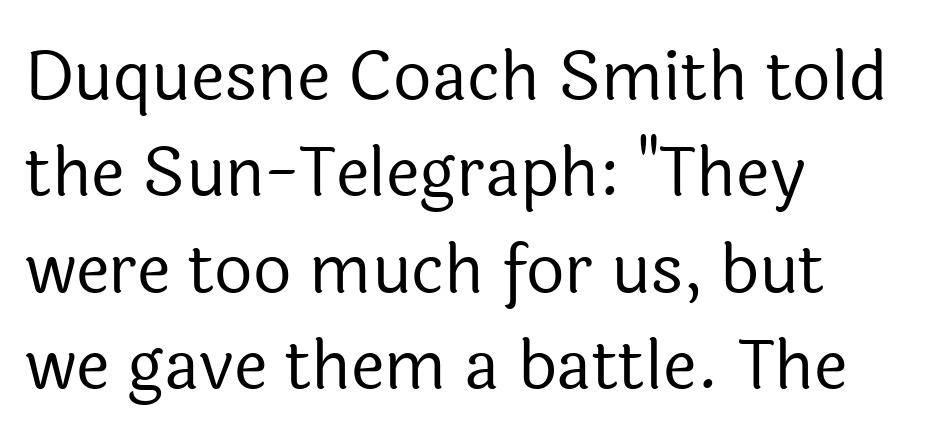
{"serif": "no", "italic": "no", "bold": "no", "weight": "regular", "width": "normal", "x_height": "medium", "monospaced": "no", "underline": "no", "align": "left", "line_spacing": "normal", "line_spacing_ratio": 1.44, "letter_spacing": "normal", "letter_spacing_em": 0.0, "glyph_px": 67}
